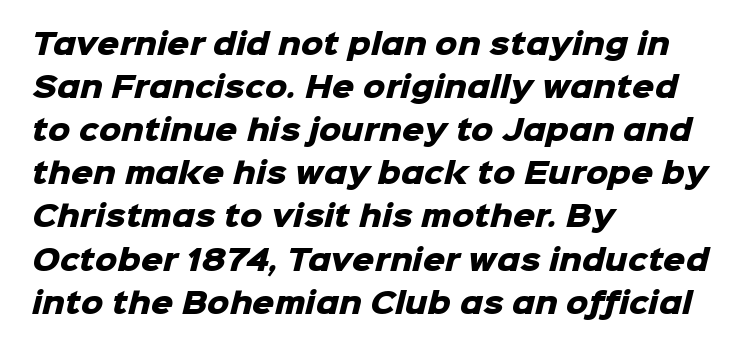
Q: Is the text bold? A: Yes.
Q: Is the typeface a serif or a sans-serif typeface? A: Sans-serif.
Q: Is the text underlined? A: No.
Q: How is the paragraph aligned? A: Left-aligned.
Q: Is the spacing between letters normal or unusually wide? A: Normal.
Q: Is the spacing between lines tight, normal or loose? A: Normal.
Q: Width (condensed, normal, or wide)? A: Normal.
Q: Stroke contrast? A: Low.
Q: x-height? A: Medium.
Q: Monospaced? A: No.
